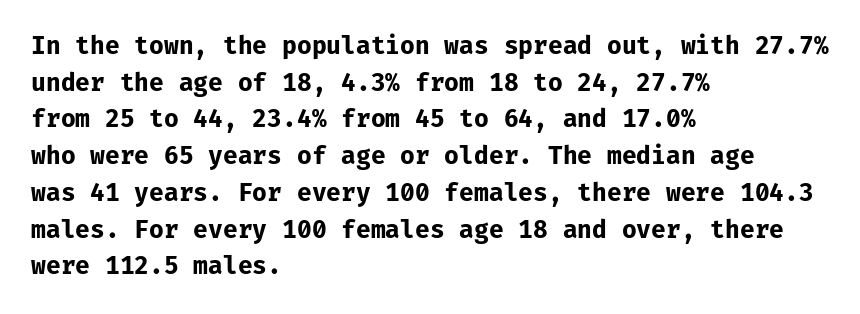
A typesetter would call this zero additional tracking. The letters stand upright; this is a roman face. Regular leading. The passage is arranged the way most books set body copy — flush left. Rule under the text: the space is simply empty. Strokes here are thick enough to call this a true bold.
